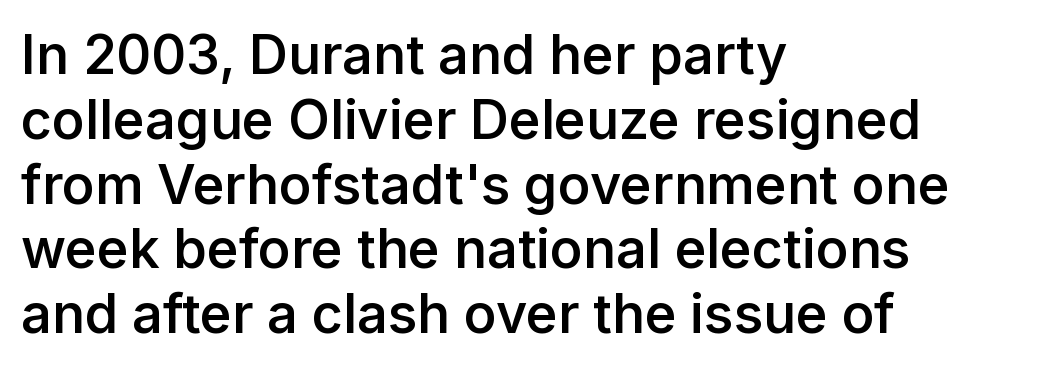
Q: Is the text bold? A: Semi-bold.
Q: Is the text italic (slanted)? A: No, it is upright.
Q: Is the typeface a serif or a sans-serif typeface? A: Sans-serif.
Q: Is the text underlined? A: No.
Q: How is the paragraph aligned? A: Left-aligned.
Q: Is the spacing between letters normal or unusually wide? A: Normal.
Q: Width (condensed, normal, or wide)? A: Normal.
Q: Stroke contrast? A: Low.
Q: x-height? A: Medium.
Q: Monospaced? A: No.
